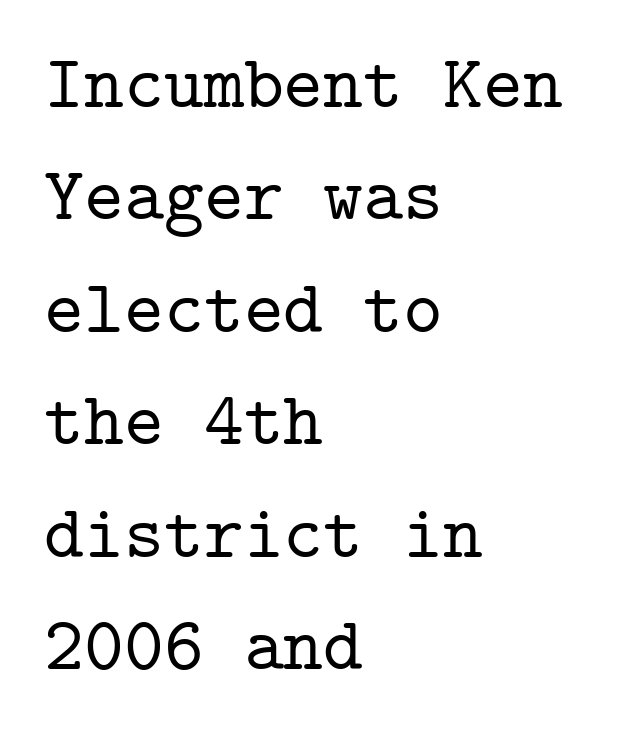
The image shows 76 px serif type, upright, monospaced; set left-aligned, normal line spacing (1.48x), normal letter spacing, not underlined; low stroke contrast and a medium x-height.
